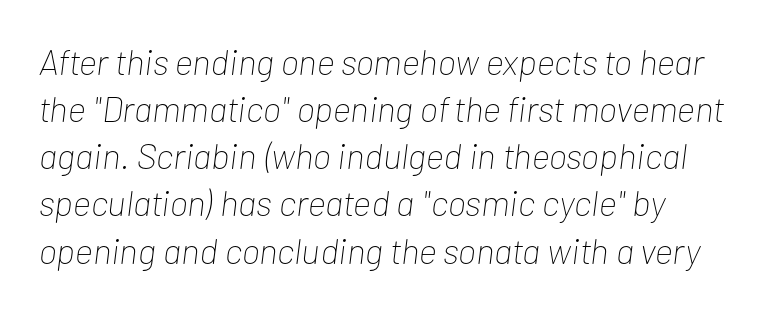
The image shows 36 px thin, condensed type, italic (leaning right); set left-aligned, normal line spacing (1.31x), normal letter spacing, not underlined; low stroke contrast and a medium x-height.
